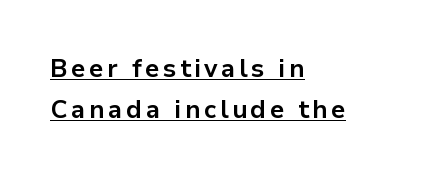
Q: Is the text bold? A: Yes.
Q: Is the text italic (slanted)? A: No, it is upright.
Q: Is the text underlined? A: Yes.
Q: How is the paragraph aligned? A: Left-aligned.
Q: Is the spacing between lines tight, normal or loose? A: Normal.
